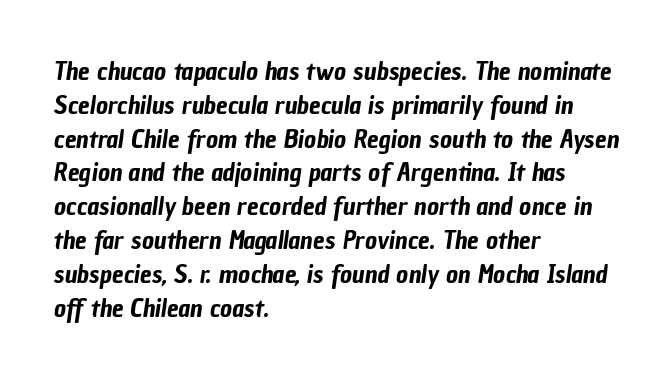
Q: Is the text underlined? A: No.
Q: How is the paragraph aligned? A: Left-aligned.
Q: Is the spacing between letters normal or unusually wide? A: Normal.
Q: Is the spacing between lines tight, normal or loose? A: Normal.
